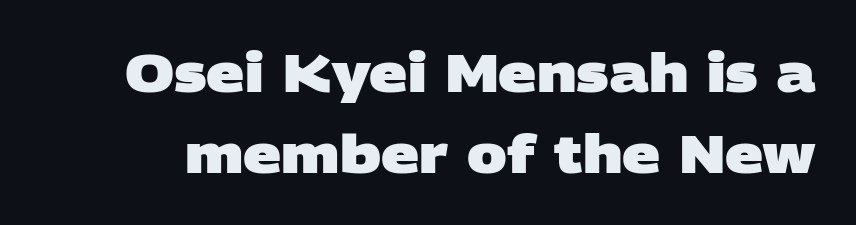
{"serif": "no", "bold": "yes", "weight": "heavy", "width": "wide", "stroke_contrast": "low", "x_height": "large", "monospaced": "no", "underline": "no", "line_spacing": "normal", "line_spacing_ratio": 1.52, "letter_spacing": "normal", "letter_spacing_em": 0.0, "glyph_px": 53}
